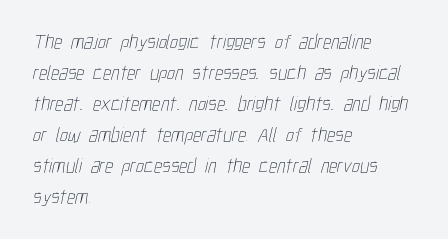
The image shows 20 px text type; set left-aligned, normal line spacing (1.55x), normal letter spacing, not underlined.
